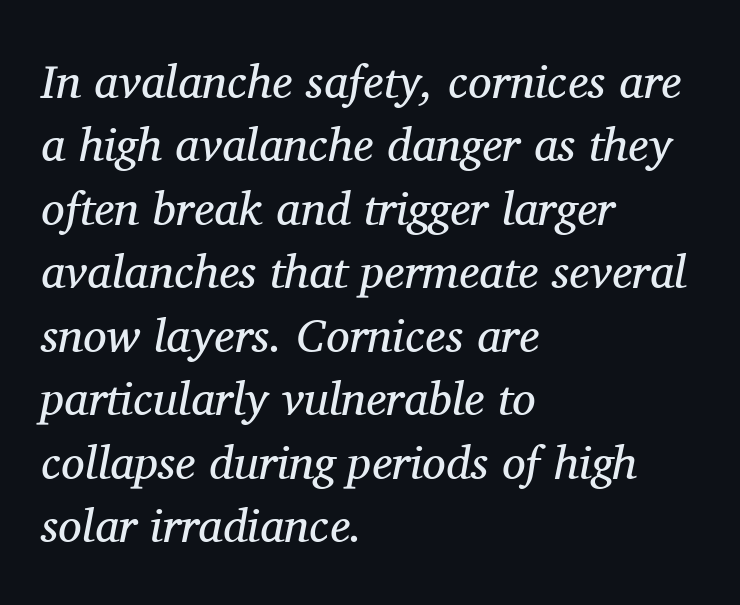
Q: Is the text bold? A: No.
Q: Is the text italic (slanted)? A: Yes, it leans right by about 11 degrees.
Q: Is the typeface a serif or a sans-serif typeface? A: Serif.
Q: Is the text underlined? A: No.
Q: How is the paragraph aligned? A: Left-aligned.
Q: Is the spacing between letters normal or unusually wide? A: Normal.
Q: Is the spacing between lines tight, normal or loose? A: Normal.
Q: Width (condensed, normal, or wide)? A: Normal.
Q: Stroke contrast? A: Medium.
Q: x-height? A: Medium.
Q: Monospaced? A: No.
